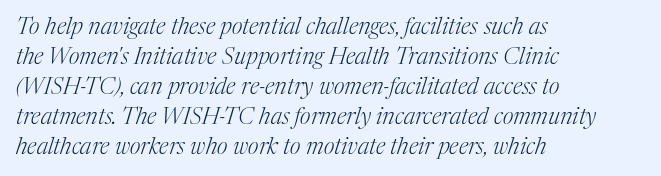
Q: Is the text bold? A: No.
Q: Is the text italic (slanted)? A: Yes, it leans right by about 17 degrees.
Q: Is the text underlined? A: No.
Q: How is the paragraph aligned? A: Left-aligned.
Q: Is the spacing between letters normal or unusually wide? A: Normal.
Q: Is the spacing between lines tight, normal or loose? A: Normal.
